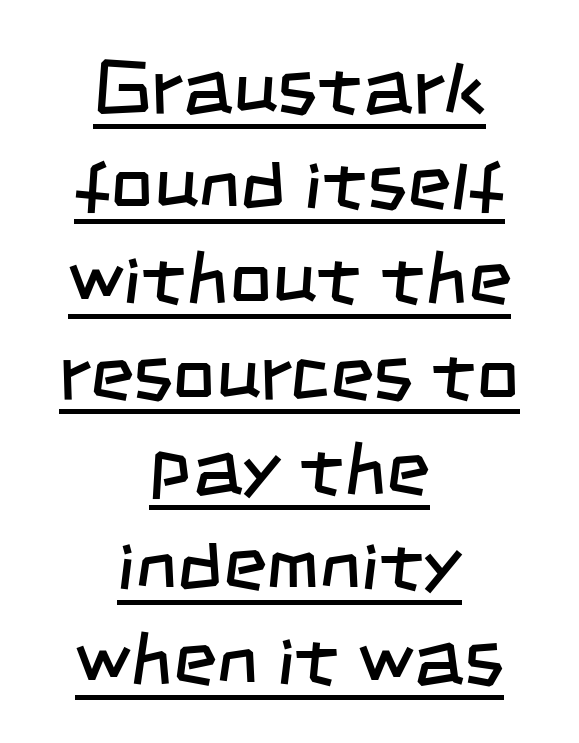
Q: Is the text bold? A: No.
Q: Is the typeface a serif or a sans-serif typeface? A: Sans-serif.
Q: Is the text underlined? A: Yes.
Q: How is the paragraph aligned? A: Centered.
Q: Is the spacing between letters normal or unusually wide? A: Normal.
Q: Is the spacing between lines tight, normal or loose? A: Normal.
Q: Width (condensed, normal, or wide)? A: Condensed.
Q: Stroke contrast? A: Low.
Q: x-height? A: Large.
Q: Monospaced? A: No.
